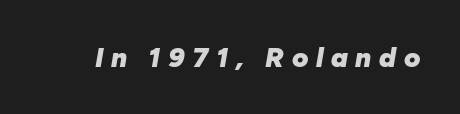
Q: Is the text bold? A: Yes.
Q: Is the text italic (slanted)? A: Yes, it leans right by about 10 degrees.
Q: Is the text underlined? A: No.
Q: Is the spacing between letters normal or unusually wide? A: Unusually wide.
Q: Width (condensed, normal, or wide)? A: Normal.
Q: Stroke contrast? A: Low.
Q: x-height? A: Medium.
Q: Monospaced? A: No.
